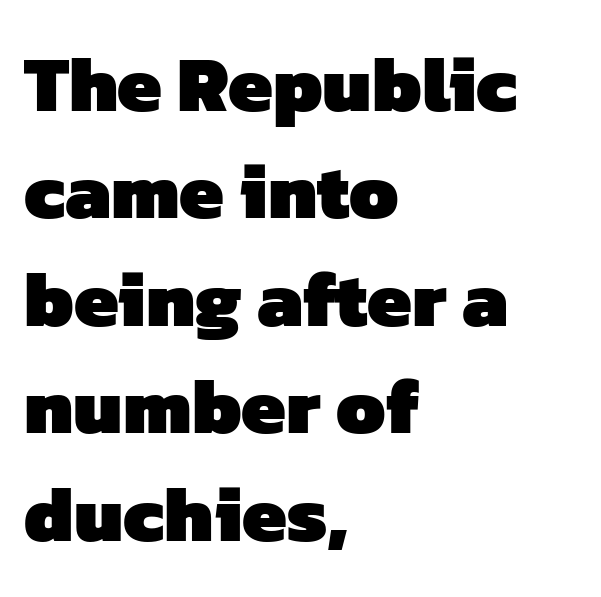
{"serif": "no", "bold": "yes", "weight": "heavy", "width": "normal", "stroke_contrast": "low", "x_height": "medium", "monospaced": "no", "underline": "no", "align": "left", "line_spacing": "normal", "line_spacing_ratio": 1.36, "letter_spacing": "normal", "letter_spacing_em": 0.0, "glyph_px": 79}
